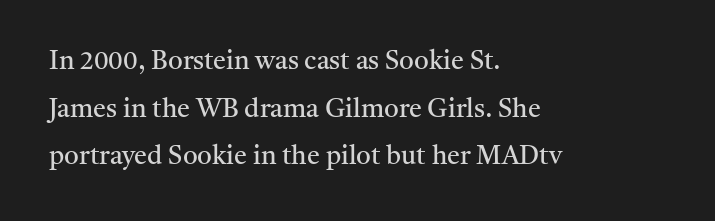
{"italic": "no", "bold": "no", "underline": "no", "align": "left", "line_spacing_ratio": 1.83, "letter_spacing": "normal", "letter_spacing_em": 0.0, "glyph_px": 26}
